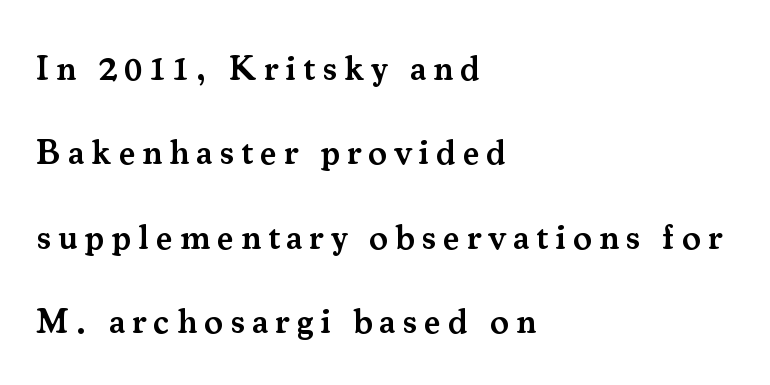
{"serif": "yes", "italic": "no", "bold": "semi", "weight": "semibold", "width": "normal", "stroke_contrast": "medium", "x_height": "small", "monospaced": "no", "underline": "no", "align": "left", "line_spacing": "loose", "line_spacing_ratio": 2.41, "letter_spacing": "wide", "letter_spacing_em": 0.2, "glyph_px": 35}
